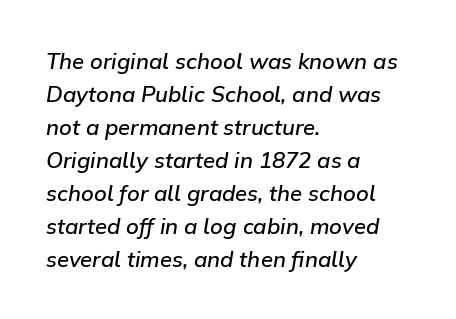
Q: Is the text bold? A: Semi-bold.
Q: Is the text italic (slanted)? A: Yes, it leans right by about 9 degrees.
Q: Is the text underlined? A: No.
Q: How is the paragraph aligned? A: Left-aligned.
Q: Is the spacing between letters normal or unusually wide? A: Normal.
Q: Is the spacing between lines tight, normal or loose? A: Normal.
